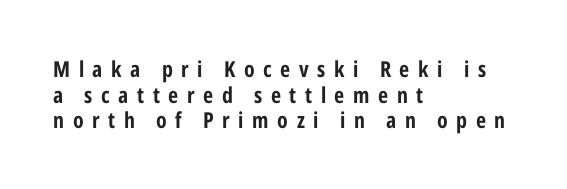
The image shows 22 px bold type, upright; set left-aligned, line spacing 1.17x, unusually wide letter spacing (+0.39 em), not underlined.
